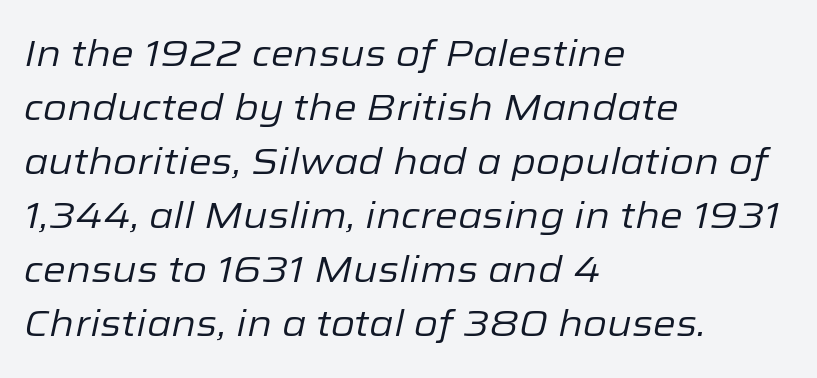
Q: Is the text bold? A: No.
Q: Is the text italic (slanted)? A: Yes, it leans right by about 12 degrees.
Q: Is the text underlined? A: No.
Q: How is the paragraph aligned? A: Left-aligned.
Q: Is the spacing between letters normal or unusually wide? A: Normal.
Q: Is the spacing between lines tight, normal or loose? A: Normal.
Q: Width (condensed, normal, or wide)? A: Normal.
Q: Stroke contrast? A: Low.
Q: x-height? A: Medium.
Q: Monospaced? A: No.
